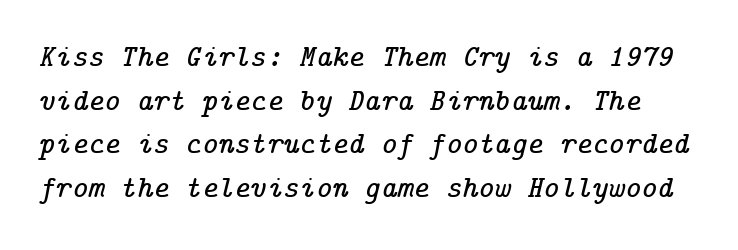
{"serif": "yes", "italic": "yes", "lean": "right", "slant_degrees": 14, "width": "normal", "stroke_contrast": "low", "x_height": "medium", "underline": "no", "line_spacing": "normal", "line_spacing_ratio": 1.41, "letter_spacing": "normal", "letter_spacing_em": 0.0, "glyph_px": 31}
